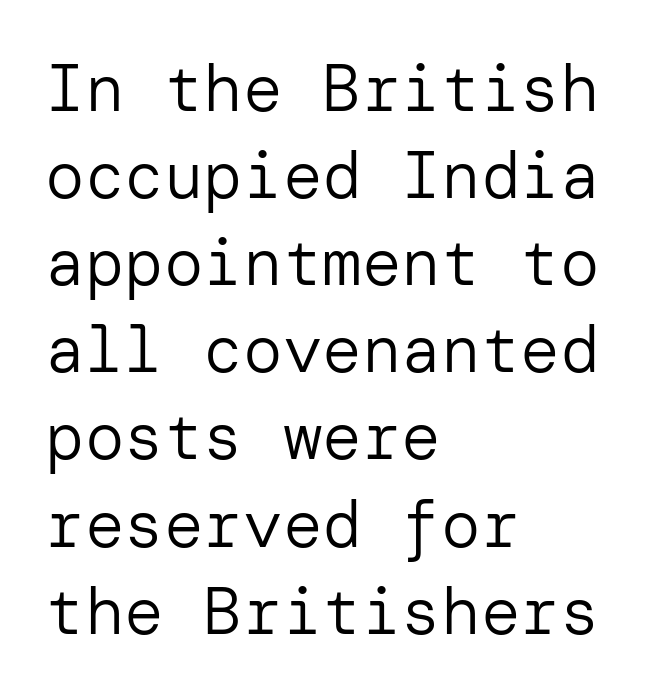
{"serif": "no", "italic": "no", "bold": "no", "weight": "regular", "width": "normal", "stroke_contrast": "low", "x_height": "medium", "underline": "no", "align": "left", "line_spacing": "normal", "line_spacing_ratio": 1.32, "letter_spacing": "normal", "letter_spacing_em": 0.0, "glyph_px": 66}
